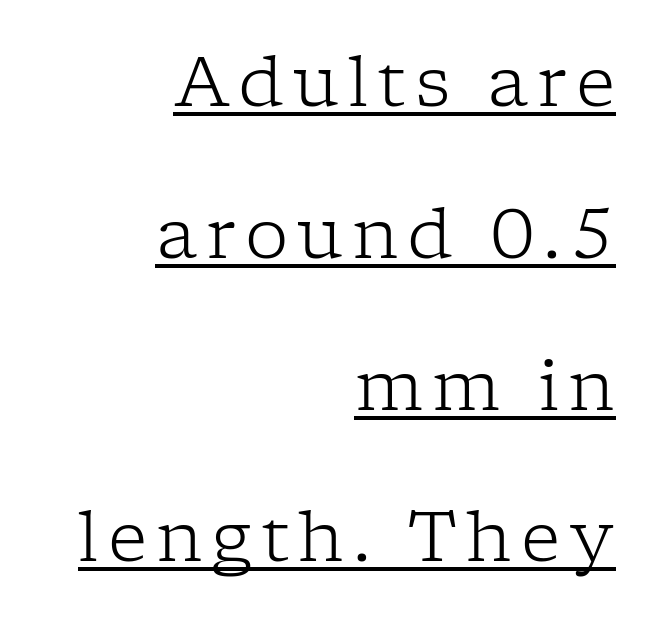
Classification — serif. Ordinary non-slanted type is in use. The passage shown is typed in a proportional face where columns would drift. The typeface has the unassuming heft of standard copy or less. Which margin do the lines hug? The right one — the left edge is uneven.
